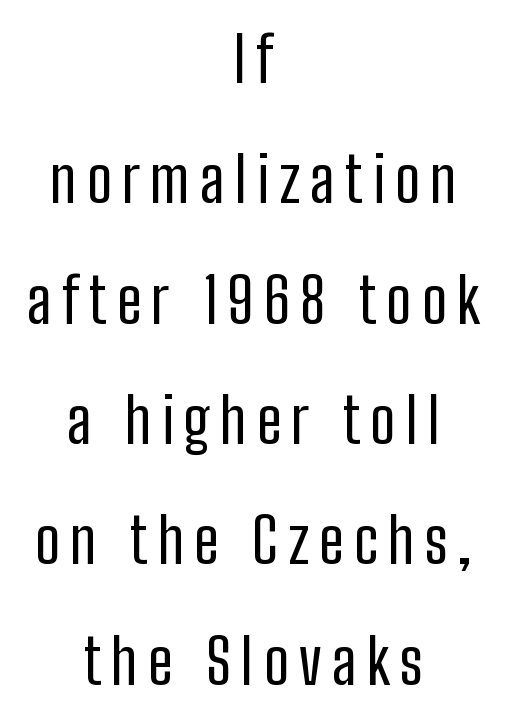
Q: Is the text bold? A: No.
Q: Is the text italic (slanted)? A: No, it is upright.
Q: Is the typeface a serif or a sans-serif typeface? A: Sans-serif.
Q: Is the text underlined? A: No.
Q: How is the paragraph aligned? A: Centered.
Q: Is the spacing between lines tight, normal or loose? A: Loose.
Q: Width (condensed, normal, or wide)? A: Condensed.
Q: Stroke contrast? A: Low.
Q: x-height? A: Medium.
Q: Monospaced? A: No.
